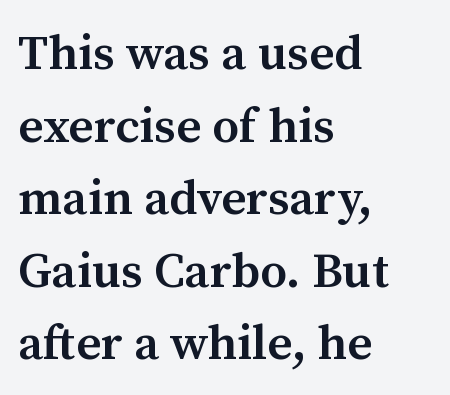
Q: Is the text bold? A: Semi-bold.
Q: Is the text italic (slanted)? A: No, it is upright.
Q: Is the typeface a serif or a sans-serif typeface? A: Serif.
Q: Is the text underlined? A: No.
Q: How is the paragraph aligned? A: Left-aligned.
Q: Is the spacing between letters normal or unusually wide? A: Normal.
Q: Is the spacing between lines tight, normal or loose? A: Normal.
Q: Width (condensed, normal, or wide)? A: Normal.
Q: Stroke contrast? A: Medium.
Q: x-height? A: Medium.
Q: Monospaced? A: No.
